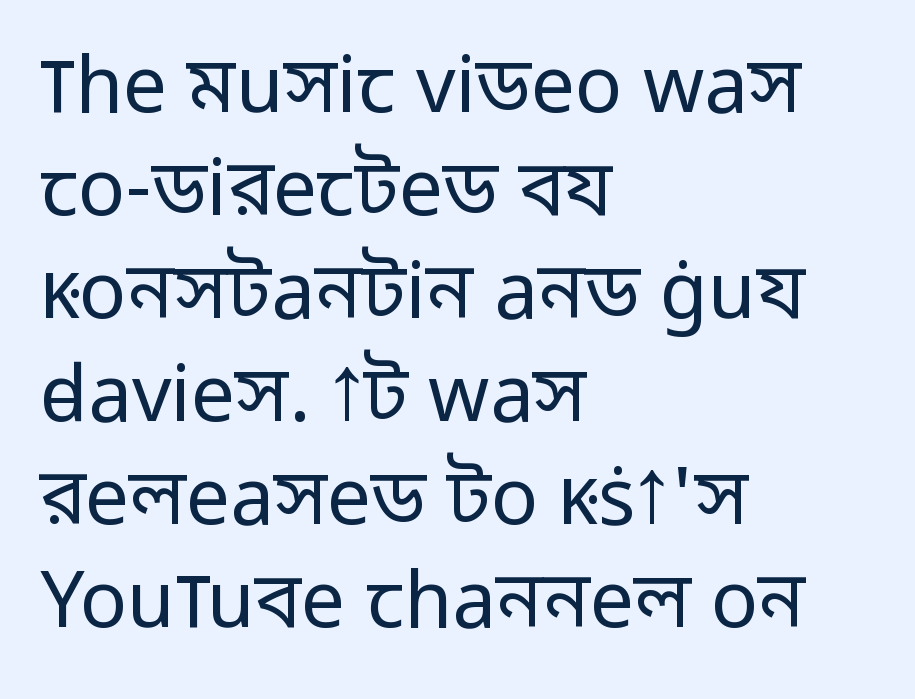
The image shows 78 px regular-weight sans-serif type, upright; set left-aligned, normal line spacing (1.32x), normal letter spacing, not underlined; low stroke contrast and a medium x-height.
